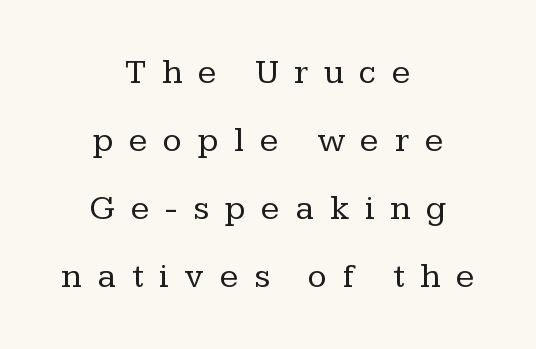
{"serif": "yes", "italic": "no", "bold": "no", "weight": "regular", "width": "normal", "stroke_contrast": "low", "x_height": "medium", "monospaced": "no", "underline": "no", "align": "center", "line_spacing": "loose", "line_spacing_ratio": 1.94, "letter_spacing": "wide", "letter_spacing_em": 0.45, "glyph_px": 35}
